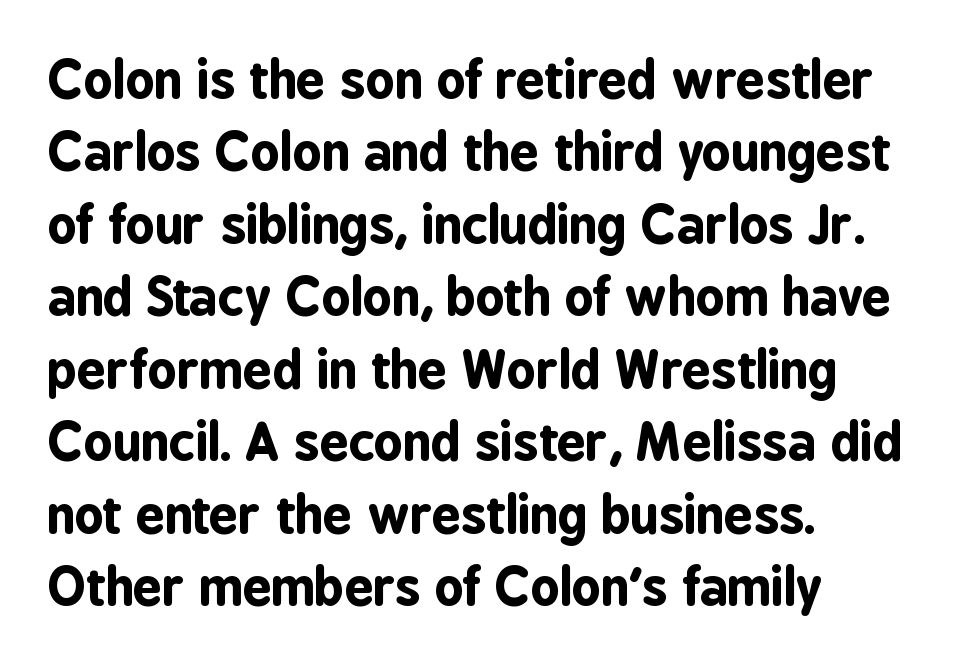
{"serif": "no", "italic": "no", "bold": "yes", "weight": "bold", "width": "condensed", "stroke_contrast": "low", "x_height": "medium", "monospaced": "no", "underline": "no", "align": "left", "line_spacing": "normal", "line_spacing_ratio": 1.42, "letter_spacing": "normal", "letter_spacing_em": 0.0, "glyph_px": 51}
